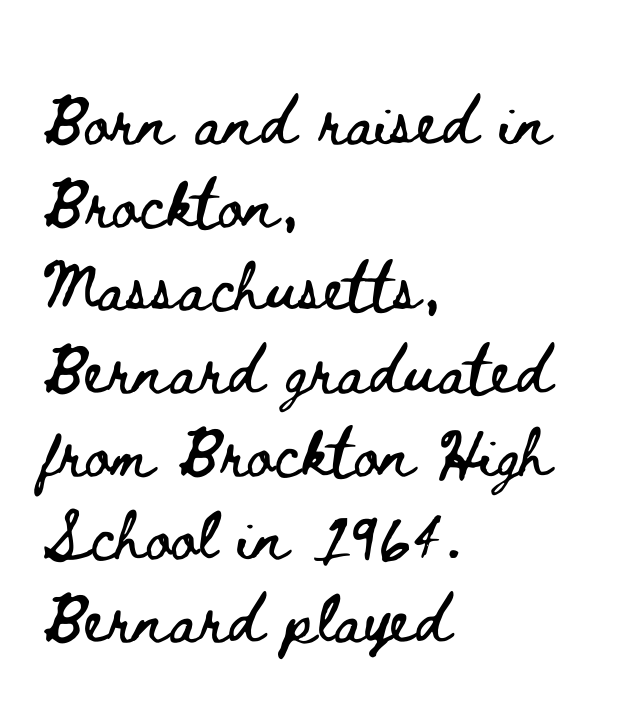
{"width": "wide", "stroke_contrast": "low", "x_height": "small", "monospaced": "no", "underline": "no", "align": "left", "line_spacing": "normal", "line_spacing_ratio": 1.34, "letter_spacing": "normal", "letter_spacing_em": 0.0, "glyph_px": 62}
